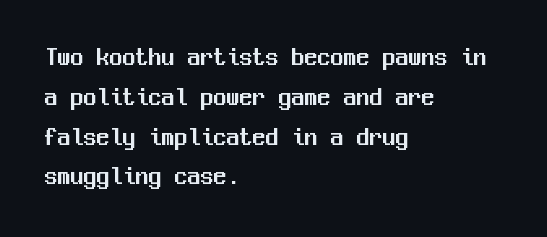
How would I describe the line gaps? Plain and ordinary. Does extra space separate the letters? No, they use regular spacing. These lines stack with their left ends in a neat column. Underlining? Definitely not there. Quick note: not italic, upright.
